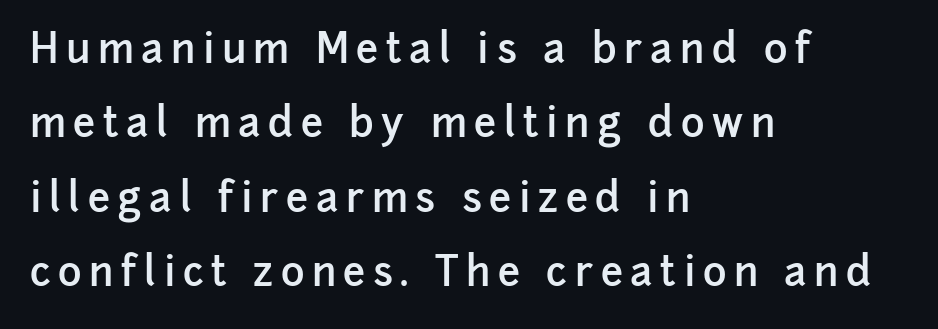
{"serif": "no", "italic": "no", "bold": "semi", "weight": "semibold", "width": "normal", "stroke_contrast": "low", "x_height": "medium", "monospaced": "no", "underline": "no", "align": "left", "line_spacing_ratio": 1.86, "glyph_px": 40}
